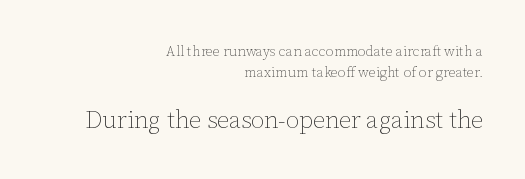
{"italic": "no", "bold": "no", "underline": "no", "align": "right", "line_spacing": "normal", "line_spacing_ratio": 1.53, "letter_spacing": "normal", "letter_spacing_em": 0.0, "larger_block": "second", "size_ratio": 1.71, "glyph_px": 24}
